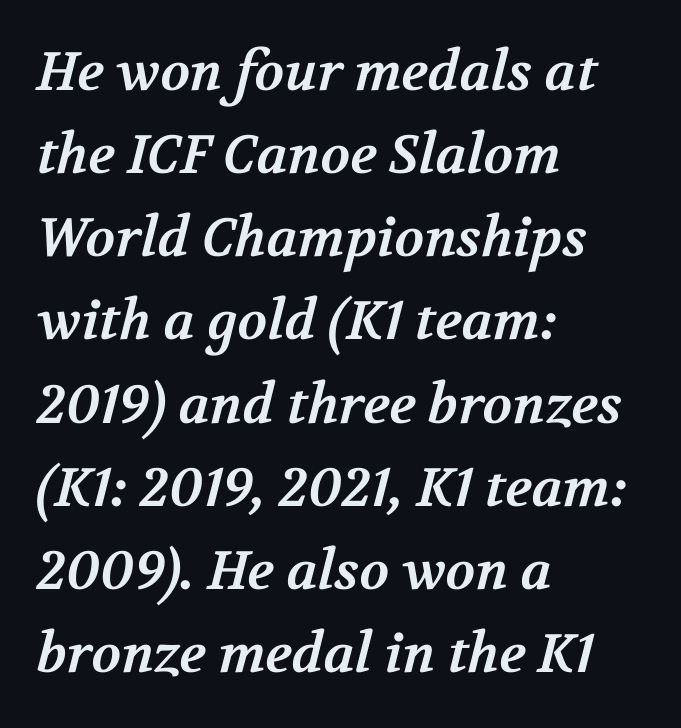
Q: Is the text bold? A: Yes.
Q: Is the typeface a serif or a sans-serif typeface? A: Serif.
Q: Is the text underlined? A: No.
Q: How is the paragraph aligned? A: Left-aligned.
Q: Is the spacing between letters normal or unusually wide? A: Normal.
Q: Is the spacing between lines tight, normal or loose? A: Normal.
Q: Width (condensed, normal, or wide)? A: Normal.
Q: Stroke contrast? A: Medium.
Q: x-height? A: Medium.
Q: Monospaced? A: No.
